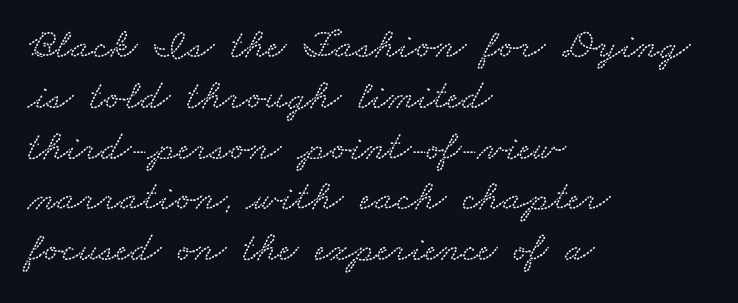
Q: Is the typeface a serif or a sans-serif typeface? A: Serif.
Q: Is the text underlined? A: No.
Q: How is the paragraph aligned? A: Left-aligned.
Q: Is the spacing between letters normal or unusually wide? A: Normal.
Q: Width (condensed, normal, or wide)? A: Wide.
Q: Stroke contrast? A: Medium.
Q: x-height? A: Small.
Q: Monospaced? A: No.
